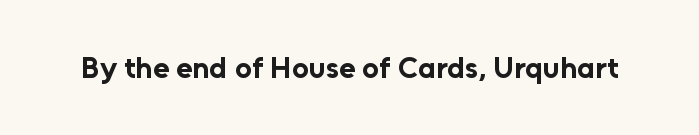
The image shows 30 px bold sans-serif type, upright; set normal letter spacing, not underlined; low stroke contrast and a medium x-height.
